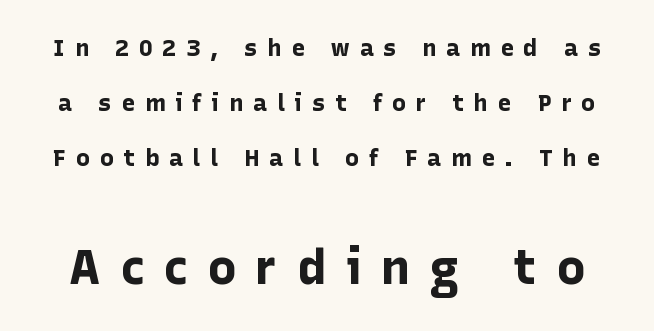
{"serif": "no", "italic": "no", "bold": "yes", "weight": "bold", "width": "normal", "stroke_contrast": "low", "x_height": "medium", "monospaced": "no", "underline": "no", "line_spacing": "loose", "line_spacing_ratio": 2.29, "letter_spacing": "wide", "letter_spacing_em": 0.39, "larger_block": "second", "size_ratio": 2.04, "glyph_px": 49}
